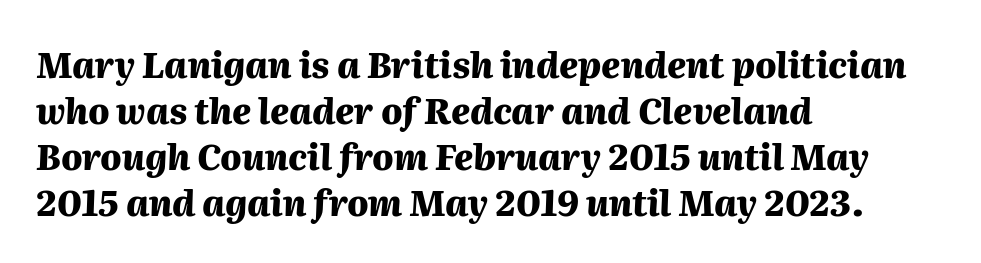
Q: Is the text bold? A: Yes.
Q: Is the text italic (slanted)? A: Yes, it leans right by about 2 degrees.
Q: Is the text underlined? A: No.
Q: How is the paragraph aligned? A: Left-aligned.
Q: Is the spacing between letters normal or unusually wide? A: Normal.
Q: Is the spacing between lines tight, normal or loose? A: Normal.
Q: Width (condensed, normal, or wide)? A: Normal.
Q: Stroke contrast? A: Medium.
Q: x-height? A: Medium.
Q: Monospaced? A: No.
